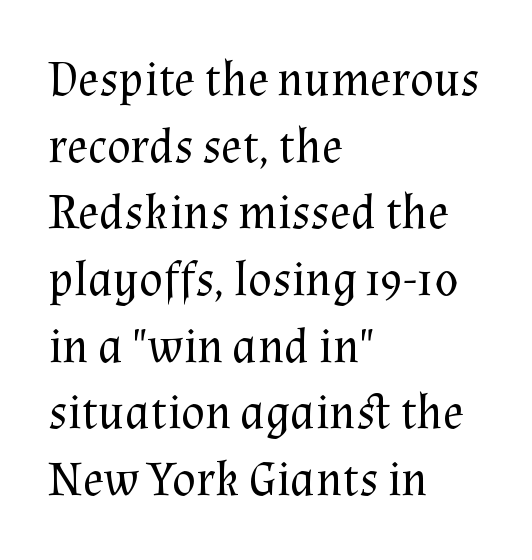
Q: Is the text bold? A: No.
Q: Is the text italic (slanted)? A: No, it is upright.
Q: Is the text underlined? A: No.
Q: How is the paragraph aligned? A: Left-aligned.
Q: Is the spacing between letters normal or unusually wide? A: Normal.
Q: Is the spacing between lines tight, normal or loose? A: Normal.
Q: Width (condensed, normal, or wide)? A: Normal.
Q: Stroke contrast? A: Medium.
Q: x-height? A: Medium.
Q: Monospaced? A: No.
